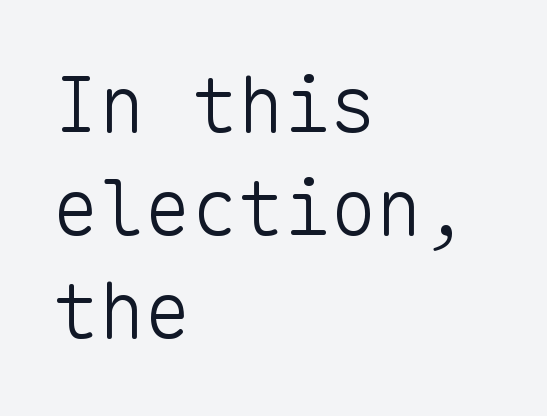
Q: Is the text bold? A: No.
Q: Is the text italic (slanted)? A: No, it is upright.
Q: Is the typeface a serif or a sans-serif typeface? A: Sans-serif.
Q: Is the text underlined? A: No.
Q: How is the paragraph aligned? A: Left-aligned.
Q: Is the spacing between letters normal or unusually wide? A: Normal.
Q: Is the spacing between lines tight, normal or loose? A: Normal.
Q: Width (condensed, normal, or wide)? A: Normal.
Q: Stroke contrast? A: Low.
Q: x-height? A: Medium.
Q: Monospaced? A: Yes.
